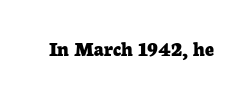
Short note: letters normally spaced. Words float on clear page, feet unadorned. The letters stand upright; this is a roman face. Heavy, bold letterforms.
